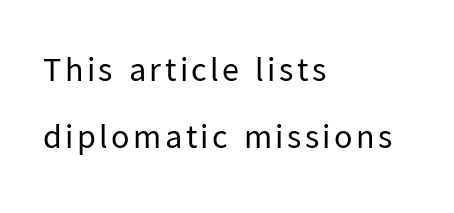
The image shows 34 px regular-weight sans-serif type, upright; set left-aligned, loose line spacing (1.97x), not underlined; low stroke contrast and a medium x-height.
